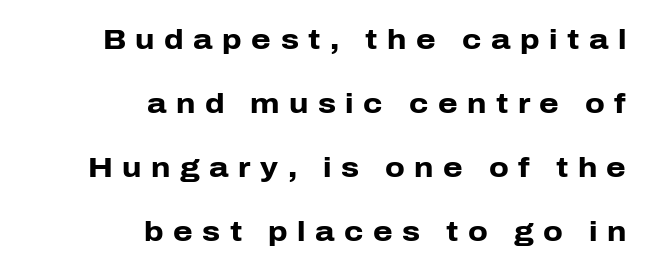
Q: Is the text bold? A: Yes.
Q: Is the text italic (slanted)? A: No, it is upright.
Q: Is the typeface a serif or a sans-serif typeface? A: Sans-serif.
Q: Is the text underlined? A: No.
Q: How is the paragraph aligned? A: Right-aligned.
Q: Is the spacing between letters normal or unusually wide? A: Unusually wide.
Q: Is the spacing between lines tight, normal or loose? A: Loose.
Q: Width (condensed, normal, or wide)? A: Normal.
Q: Stroke contrast? A: Low.
Q: x-height? A: Medium.
Q: Monospaced? A: No.
